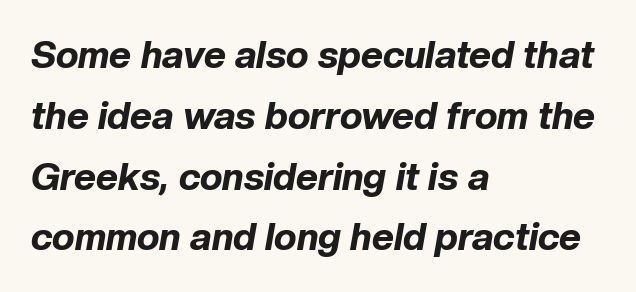
Summary of vertical rhythm: regular, with standard interline spacing. Words appear dense and cohesive because spacing is normal. The passage shown is typed in a proportional face where columns would drift. These words are printed bold, with thick strokes throughout. Descenders are the only things crossing below the line. A student would call this left alignment; a typographer would say flush left, rag right.
